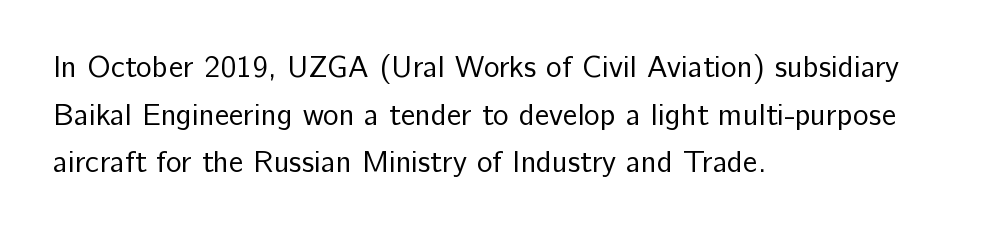
Q: Is the text bold? A: No.
Q: Is the text italic (slanted)? A: No, it is upright.
Q: Is the typeface a serif or a sans-serif typeface? A: Sans-serif.
Q: Is the text underlined? A: No.
Q: How is the paragraph aligned? A: Left-aligned.
Q: Is the spacing between letters normal or unusually wide? A: Normal.
Q: Is the spacing between lines tight, normal or loose? A: Normal.
Q: Width (condensed, normal, or wide)? A: Normal.
Q: Stroke contrast? A: Low.
Q: x-height? A: Medium.
Q: Monospaced? A: No.
